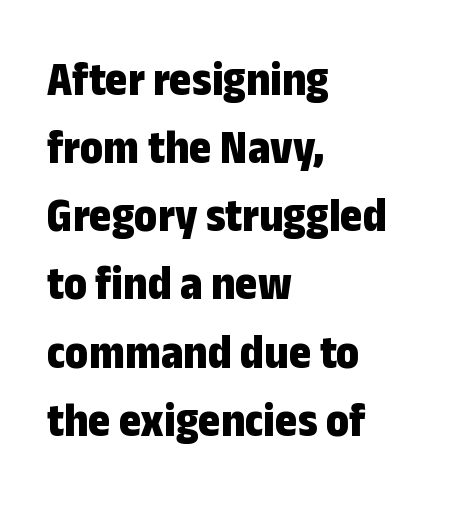
The image shows 48 px bold, condensed sans-serif type, upright; set left-aligned, normal line spacing (1.42x), normal letter spacing, not underlined; low stroke contrast and a medium x-height.
